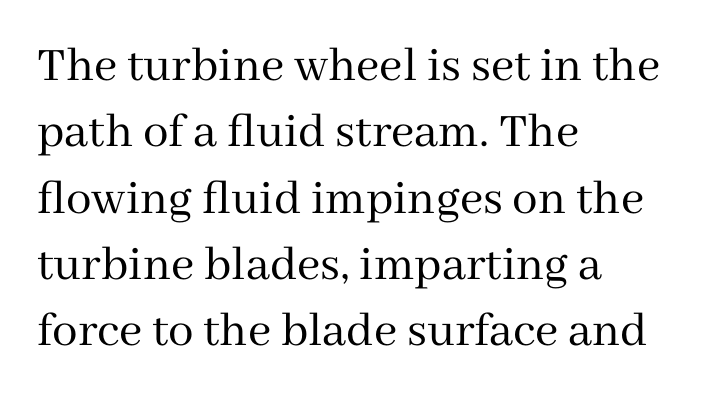
{"serif": "yes", "italic": "no", "bold": "no", "weight": "regular", "width": "normal", "stroke_contrast": "medium", "x_height": "medium", "monospaced": "no", "underline": "no", "align": "left", "line_spacing": "normal", "line_spacing_ratio": 1.3, "letter_spacing": "normal", "letter_spacing_em": 0.0, "glyph_px": 51}
